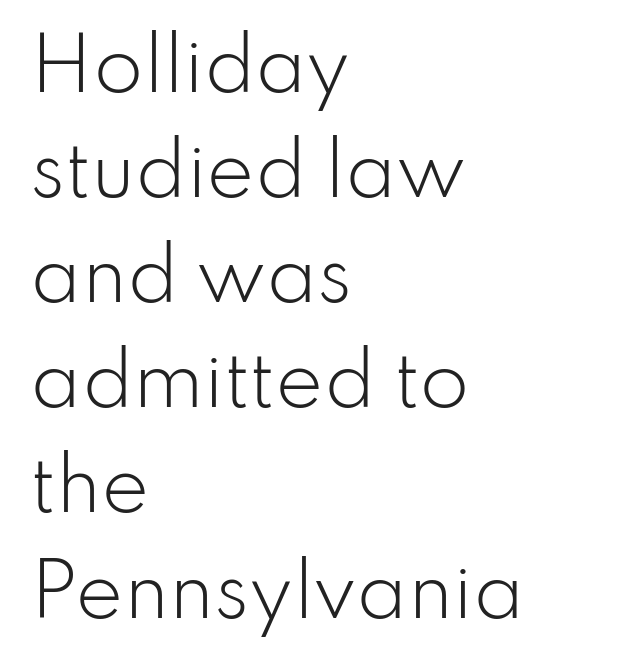
The specimen reads as upright at a glance. This sample has the flowing, uneven cadence of proportional lettering. Is the stroke heavy? The answer is a plain regular-or-lighter. Type style note: lacks serifs.
